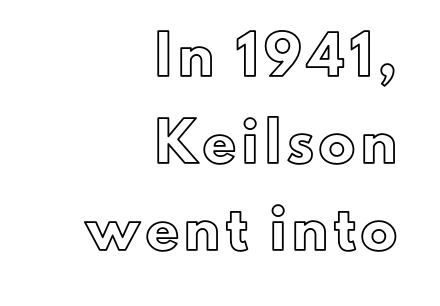
{"italic": "no", "width": "normal", "x_height": "small", "monospaced": "no", "underline": "no", "align": "right", "line_spacing": "loose", "line_spacing_ratio": 2.41, "glyph_px": 36}
